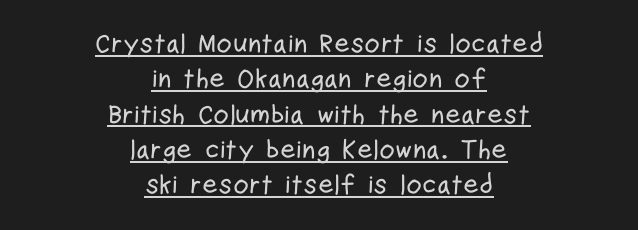
Somebody hit Ctrl+U on this one — the words are underlined. This is roman type, the default non-slanted kind. In terms of leading, this rendering sits right in the middle. Letter spacing: default. Typeset on center — no edge is straight.
